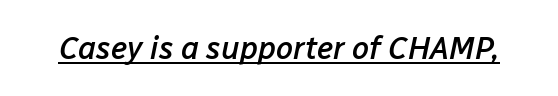
The image shows 31 px semibold type, italic (leaning right); set normal letter spacing, underlined; low stroke contrast and a medium x-height.
